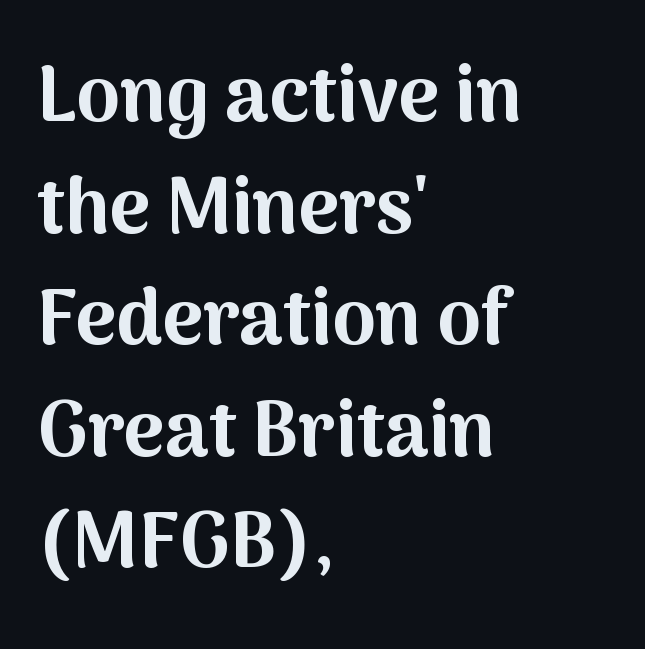
{"serif": "no", "italic": "no", "bold": "yes", "weight": "bold", "width": "normal", "stroke_contrast": "medium", "x_height": "medium", "monospaced": "no", "underline": "no", "align": "left", "line_spacing": "normal", "line_spacing_ratio": 1.43, "letter_spacing": "normal", "letter_spacing_em": 0.0, "glyph_px": 78}
